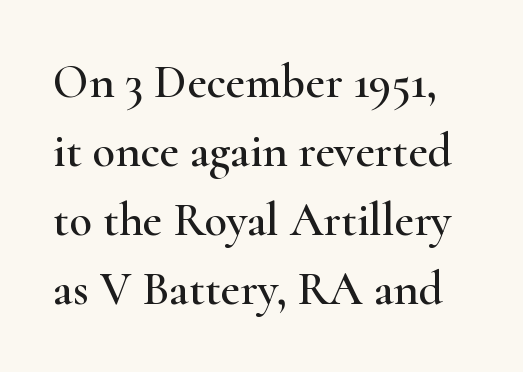
Q: Is the text italic (slanted)? A: No, it is upright.
Q: Is the typeface a serif or a sans-serif typeface? A: Serif.
Q: Is the text underlined? A: No.
Q: Is the spacing between letters normal or unusually wide? A: Normal.
Q: Is the spacing between lines tight, normal or loose? A: Normal.
Q: Width (condensed, normal, or wide)? A: Wide.
Q: Stroke contrast? A: High.
Q: x-height? A: Small.
Q: Monospaced? A: No.
